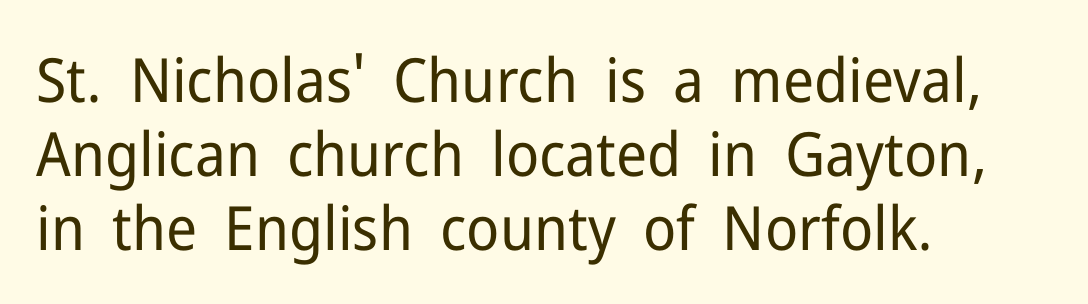
{"serif": "no", "italic": "no", "bold": "no", "weight": "regular", "width": "normal", "stroke_contrast": "low", "x_height": "medium", "monospaced": "no", "underline": "no", "align": "left", "line_spacing_ratio": 1.21, "letter_spacing": "normal", "letter_spacing_em": 0.0, "glyph_px": 61}
